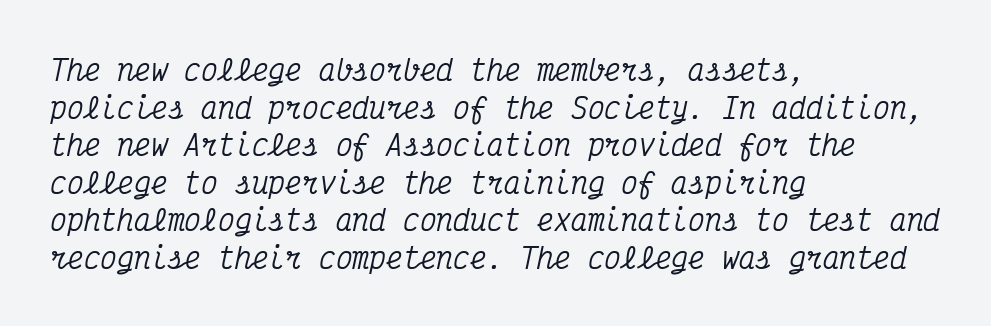
Q: Is the text italic (slanted)? A: Yes, it leans right by about 12 degrees.
Q: Is the typeface a serif or a sans-serif typeface? A: Serif.
Q: Is the text underlined? A: No.
Q: How is the paragraph aligned? A: Left-aligned.
Q: Is the spacing between letters normal or unusually wide? A: Normal.
Q: Is the spacing between lines tight, normal or loose? A: Normal.
Q: Width (condensed, normal, or wide)? A: Condensed.
Q: Stroke contrast? A: Medium.
Q: x-height? A: Medium.
Q: Monospaced? A: Yes.
